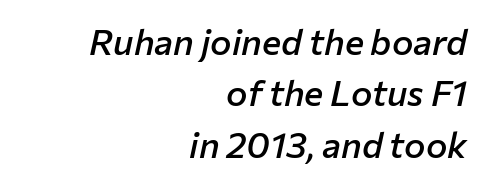
{"italic": "yes", "lean": "right", "slant_degrees": 12, "bold": "semi", "weight": "semibold", "width": "normal", "stroke_contrast": "low", "x_height": "medium", "monospaced": "no", "underline": "no", "align": "right", "line_spacing": "normal", "line_spacing_ratio": 1.43, "letter_spacing": "normal", "letter_spacing_em": 0.0, "glyph_px": 36}
